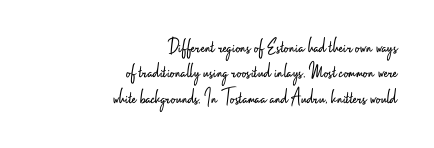
Characters follow at the spacing the type designer built in. The zone under the glyphs is completely vacant. Regarding leading, the lines here are crowded together. Weight: not bold — regular or lighter. One-word summary of the alignment: right.
